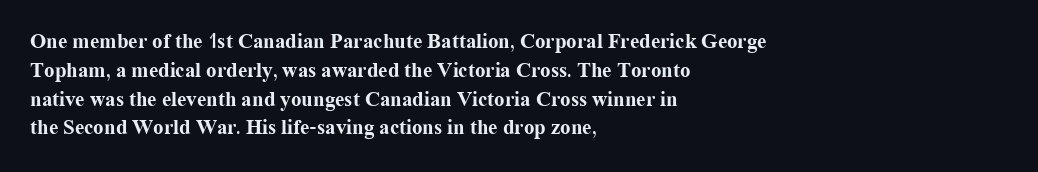
{"italic": "no", "bold": "yes", "underline": "no", "align": "left", "line_spacing": "normal", "line_spacing_ratio": 1.37, "letter_spacing": "normal", "letter_spacing_em": 0.0, "glyph_px": 21}
